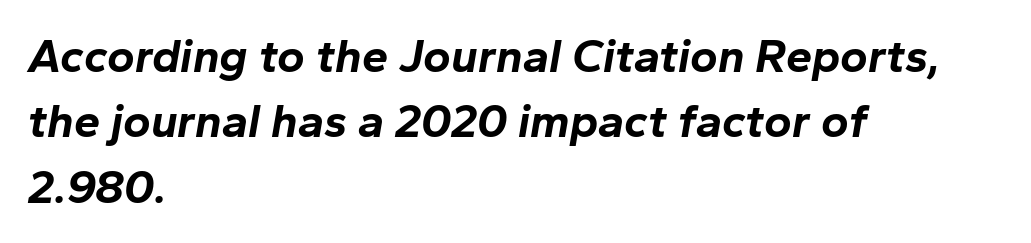
The image shows 47 px bold type, italic (leaning right); set left-aligned, normal line spacing (1.39x), normal letter spacing, not underlined; low stroke contrast and a medium x-height.
